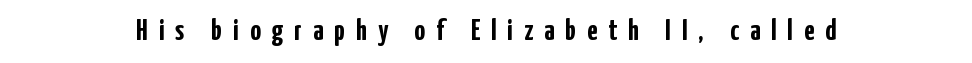
Q: Is the text bold? A: Yes.
Q: Is the text italic (slanted)? A: No, it is upright.
Q: Is the typeface a serif or a sans-serif typeface? A: Sans-serif.
Q: Is the text underlined? A: No.
Q: How is the paragraph aligned? A: Centered.
Q: Is the spacing between letters normal or unusually wide? A: Unusually wide.
Q: Width (condensed, normal, or wide)? A: Condensed.
Q: Stroke contrast? A: Low.
Q: x-height? A: Medium.
Q: Monospaced? A: No.
